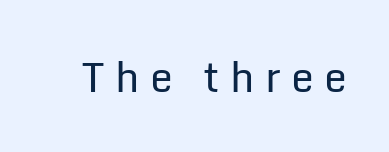
The letters advance in unequal steps, a hallmark of proportional type. Regarding serifs, this sample does without them. The cut favours lightness, reaching ordinary text weight at its darkest. The letters stand straight up with perfectly vertical stems.
